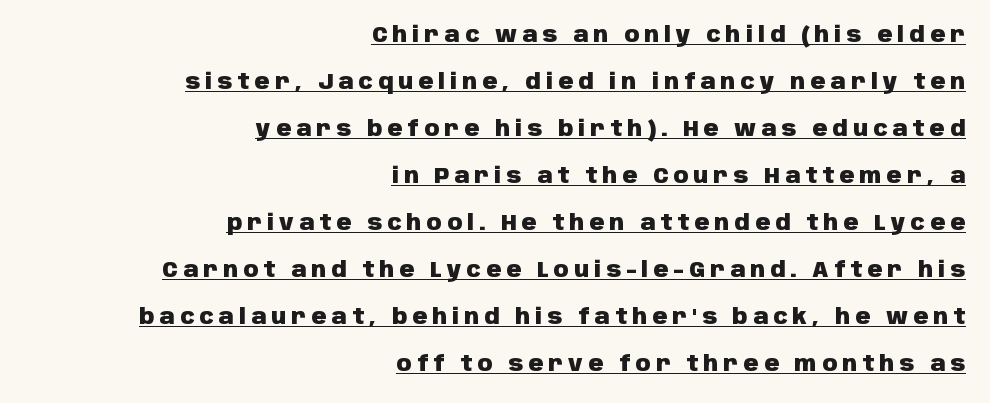
The image shows 21 px bold type, upright; set right-aligned, loose line spacing (2.24x), unusually wide letter spacing (+0.24 em), underlined.
